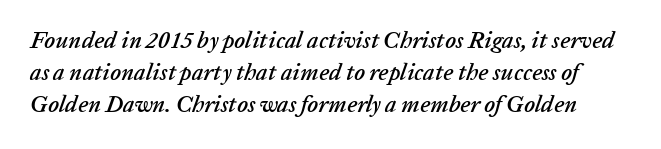
{"italic": "yes", "lean": "right", "slant_degrees": 20, "underline": "no", "line_spacing": "normal", "line_spacing_ratio": 1.4, "letter_spacing": "normal", "letter_spacing_em": 0.0, "glyph_px": 23}
